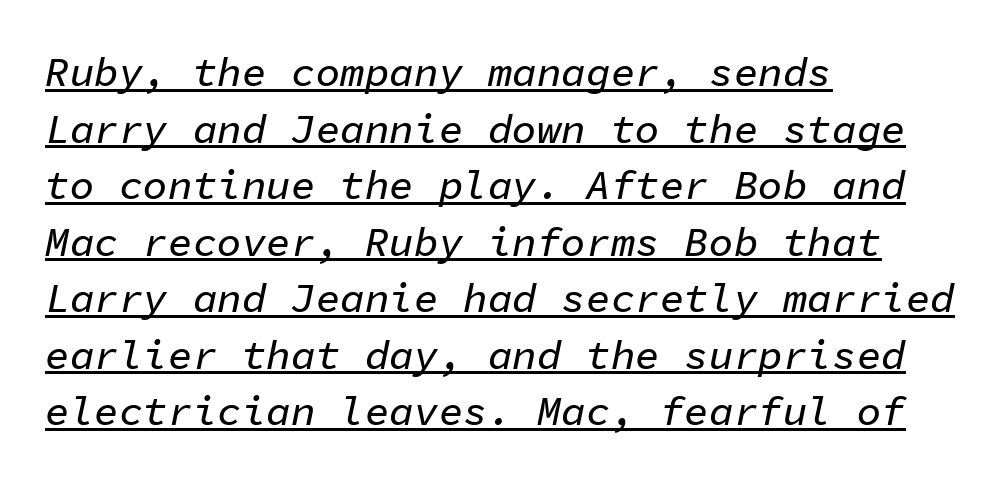
Horizontal alignment here is leftward, the default for most running prose. Fixed-width glyphs throughout — classic coding-font behaviour. What's the leading like? Ordinary, nothing unusual. The typography opts for an oblique posture over an upright one. The rendering uses the underline text-decoration. The gaps between neighbouring characters are ordinary and unremarkable.
